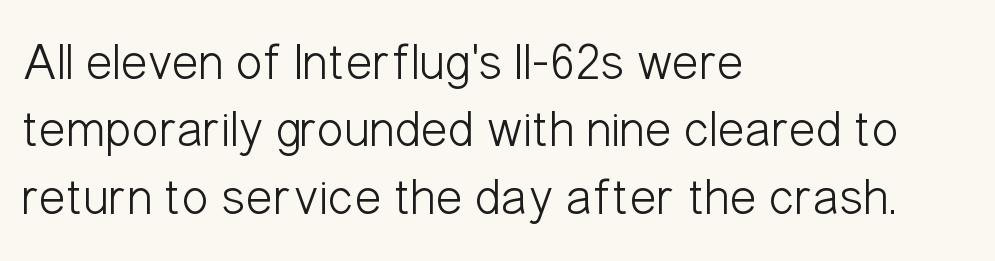
{"serif": "no", "italic": "no", "bold": "no", "weight": "light", "width": "condensed", "stroke_contrast": "low", "x_height": "medium", "monospaced": "no", "underline": "no", "align": "left", "line_spacing": "normal", "line_spacing_ratio": 1.32, "letter_spacing": "normal", "letter_spacing_em": 0.0, "glyph_px": 51}
